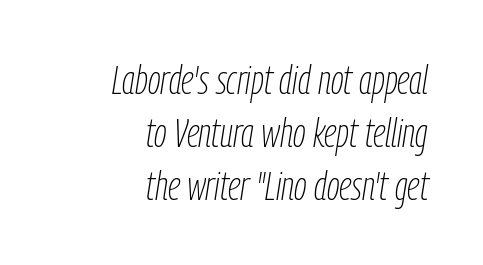
{"italic": "yes", "lean": "right", "slant_degrees": 9, "bold": "no", "weight": "thin", "width": "condensed", "stroke_contrast": "low", "x_height": "medium", "monospaced": "no", "underline": "no", "align": "right", "line_spacing": "normal", "line_spacing_ratio": 1.32, "letter_spacing": "normal", "letter_spacing_em": 0.0, "glyph_px": 40}
